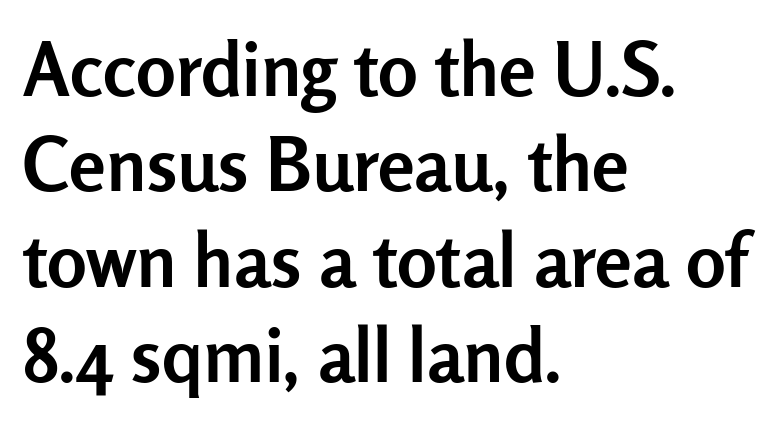
{"serif": "no", "italic": "no", "bold": "yes", "weight": "semibold", "width": "normal", "stroke_contrast": "low", "x_height": "medium", "monospaced": "no", "underline": "no", "align": "left", "line_spacing": "normal", "line_spacing_ratio": 1.29, "letter_spacing": "normal", "letter_spacing_em": 0.0, "glyph_px": 74}
